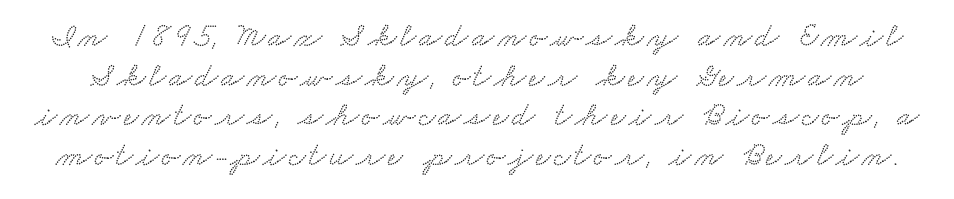
The image shows 33 px wide serif type; set line spacing 1.2x, not underlined; low stroke contrast and a small x-height.
